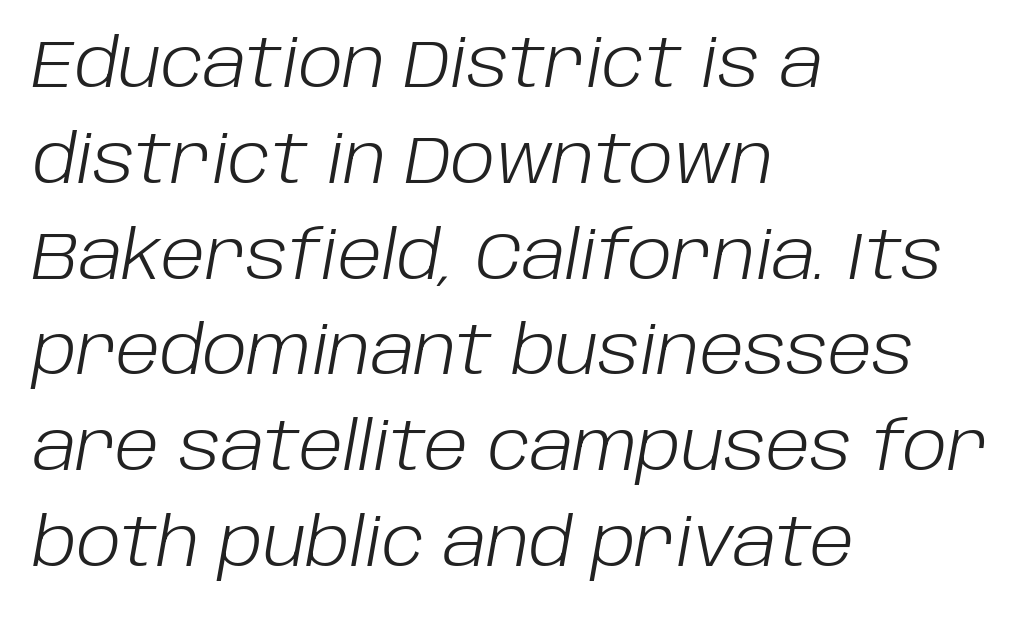
The image shows 67 px light type, italic (leaning right); set left-aligned, normal line spacing (1.43x), normal letter spacing, not underlined; low stroke contrast and a large x-height.
